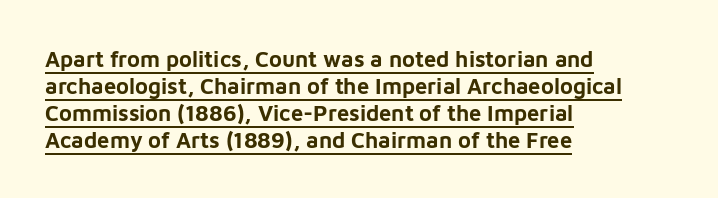
Q: Is the text bold? A: Yes.
Q: Is the text italic (slanted)? A: No, it is upright.
Q: Is the text underlined? A: Yes.
Q: How is the paragraph aligned? A: Left-aligned.
Q: Is the spacing between letters normal or unusually wide? A: Normal.
